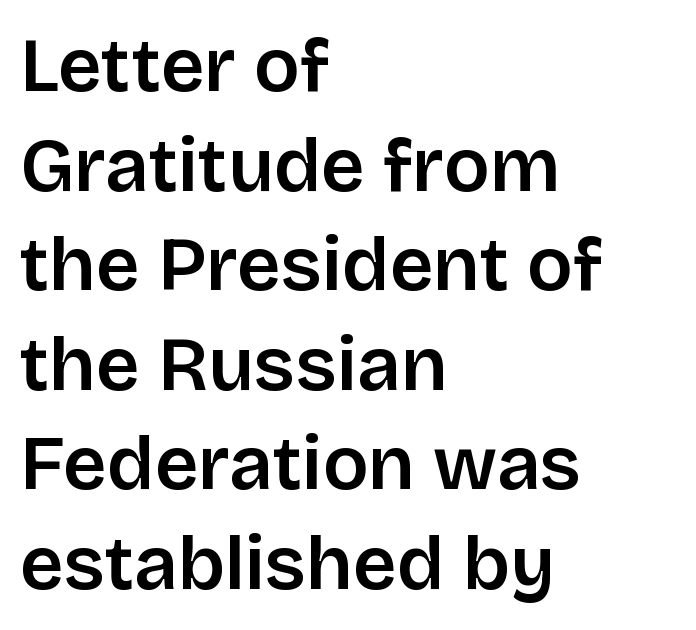
{"serif": "no", "italic": "no", "width": "normal", "stroke_contrast": "low", "x_height": "large", "monospaced": "no", "underline": "no", "align": "left", "line_spacing": "normal", "line_spacing_ratio": 1.31, "letter_spacing": "normal", "letter_spacing_em": 0.0, "glyph_px": 76}
